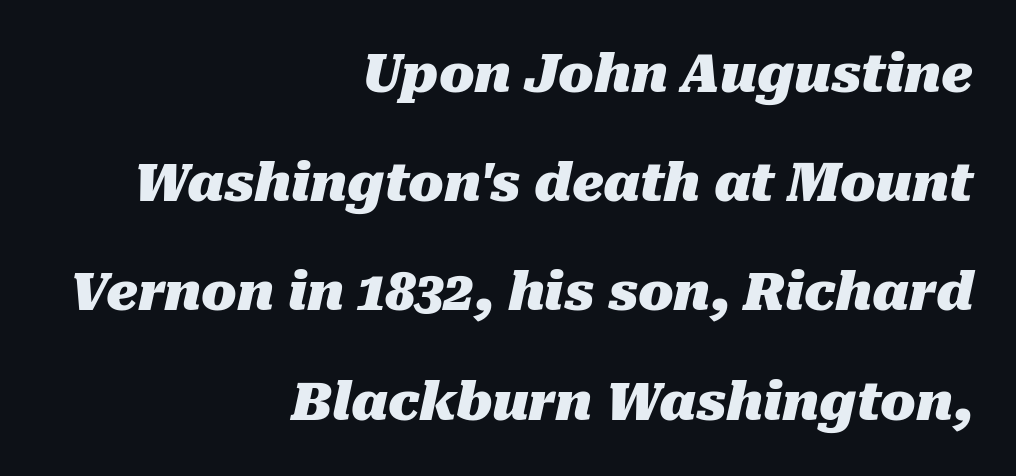
{"italic": "yes", "lean": "right", "slant_degrees": 10, "bold": "yes", "weight": "heavy", "width": "normal", "stroke_contrast": "medium", "x_height": "medium", "monospaced": "no", "underline": "no", "align": "right", "line_spacing": "loose", "line_spacing_ratio": 2.1, "letter_spacing": "normal", "letter_spacing_em": 0.0, "glyph_px": 52}
